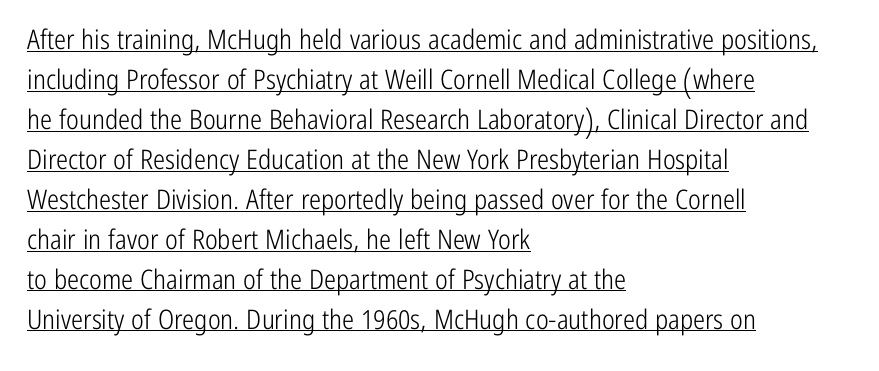
Q: Is the text bold? A: No.
Q: Is the text italic (slanted)? A: No, it is upright.
Q: Is the text underlined? A: Yes.
Q: How is the paragraph aligned? A: Left-aligned.
Q: Is the spacing between letters normal or unusually wide? A: Normal.
Q: Is the spacing between lines tight, normal or loose? A: Normal.
